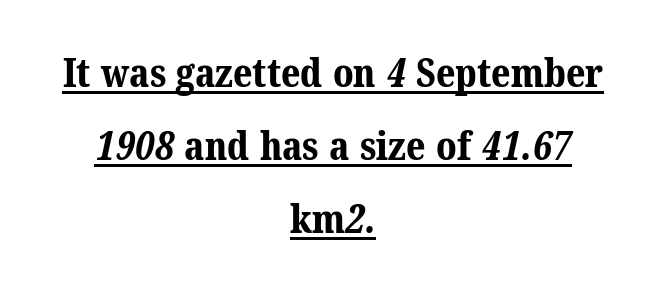
The image shows 40 px bold serif type; set centered, line spacing 1.83x, normal letter spacing, underlined; medium stroke contrast and a medium x-height.
